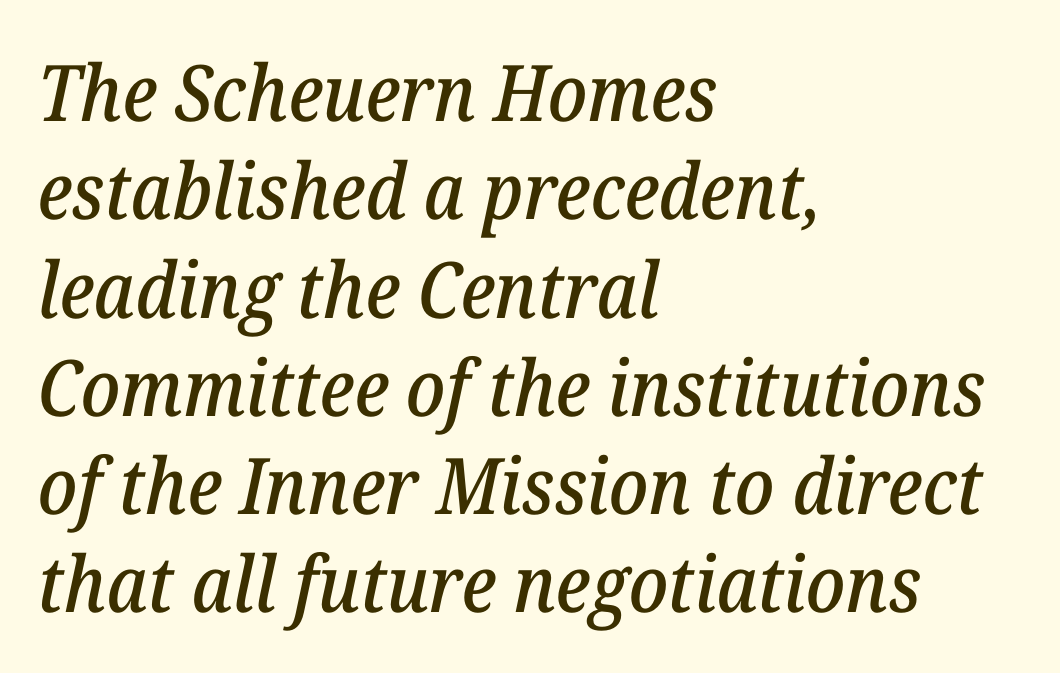
The image shows 78 px serif type, italic (leaning right); set left-aligned, normal line spacing (1.26x), normal letter spacing, not underlined; low stroke contrast and a medium x-height.
